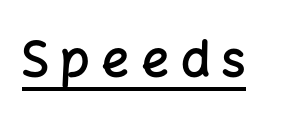
{"serif": "no", "italic": "no", "bold": "semi", "weight": "semibold", "width": "normal", "stroke_contrast": "low", "x_height": "medium", "monospaced": "no", "underline": "yes", "letter_spacing": "wide", "letter_spacing_em": 0.23, "glyph_px": 49}
